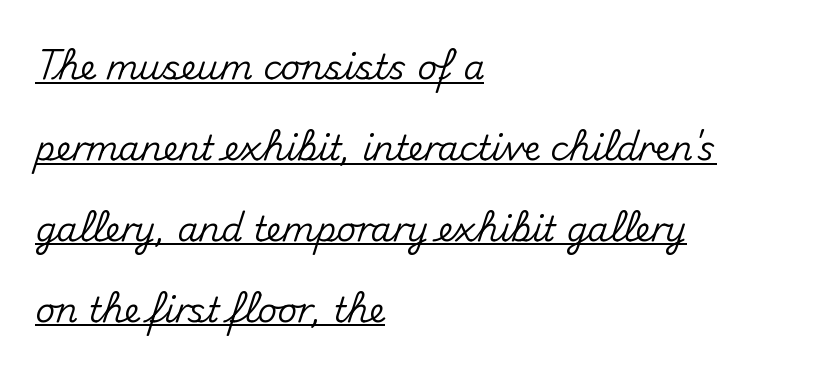
Q: Is the text italic (slanted)? A: Yes.
Q: Is the typeface a serif or a sans-serif typeface? A: Sans-serif.
Q: Is the text underlined? A: Yes.
Q: How is the paragraph aligned? A: Left-aligned.
Q: Is the spacing between letters normal or unusually wide? A: Normal.
Q: Is the spacing between lines tight, normal or loose? A: Loose.
Q: Width (condensed, normal, or wide)? A: Normal.
Q: Stroke contrast? A: Medium.
Q: x-height? A: Small.
Q: Monospaced? A: No.
